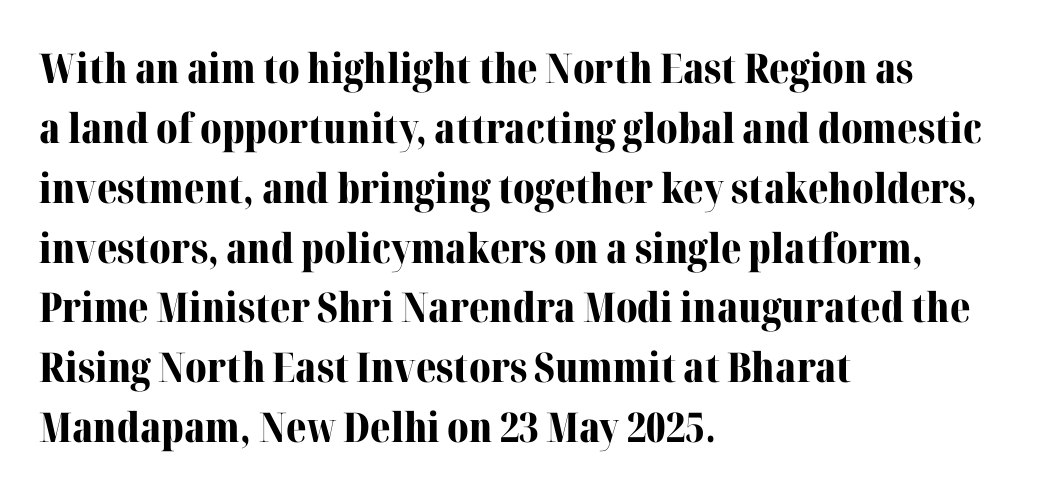
The image shows 41 px bold serif type, upright; set left-aligned, normal line spacing (1.46x), normal letter spacing, not underlined; medium stroke contrast and a medium x-height.
